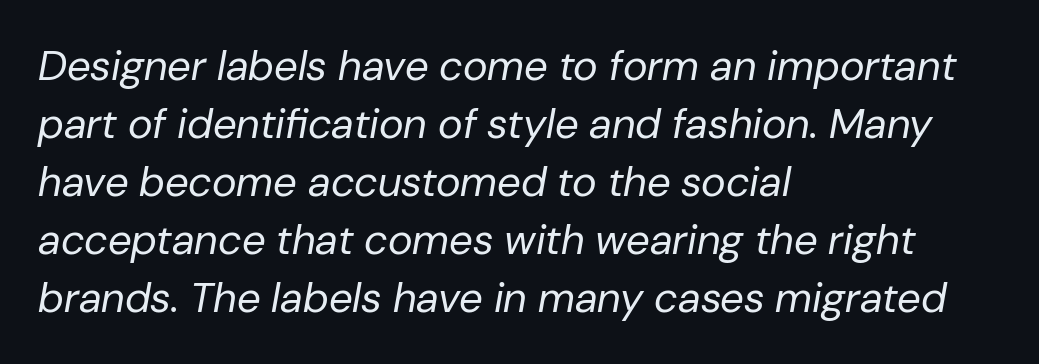
{"italic": "yes", "lean": "right", "slant_degrees": 10, "bold": "no", "weight": "regular", "width": "normal", "stroke_contrast": "low", "x_height": "medium", "monospaced": "no", "underline": "no", "align": "left", "line_spacing": "normal", "line_spacing_ratio": 1.38, "letter_spacing": "normal", "letter_spacing_em": 0.0, "glyph_px": 42}
